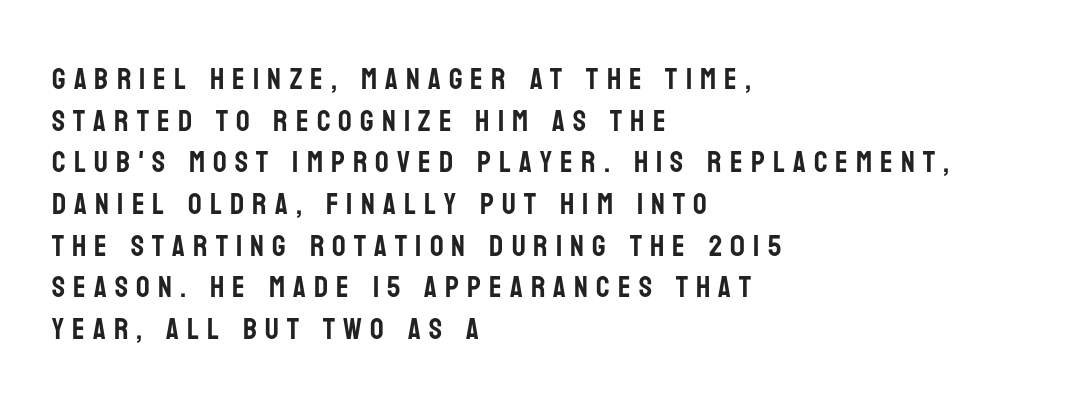
Q: Is the text italic (slanted)? A: No, it is upright.
Q: Is the typeface a serif or a sans-serif typeface? A: Sans-serif.
Q: Is the text underlined? A: No.
Q: How is the paragraph aligned? A: Left-aligned.
Q: Is the spacing between letters normal or unusually wide? A: Unusually wide.
Q: Is the spacing between lines tight, normal or loose? A: Normal.
Q: Width (condensed, normal, or wide)? A: Condensed.
Q: Stroke contrast? A: Low.
Q: x-height? A: Large.
Q: Monospaced? A: No.
